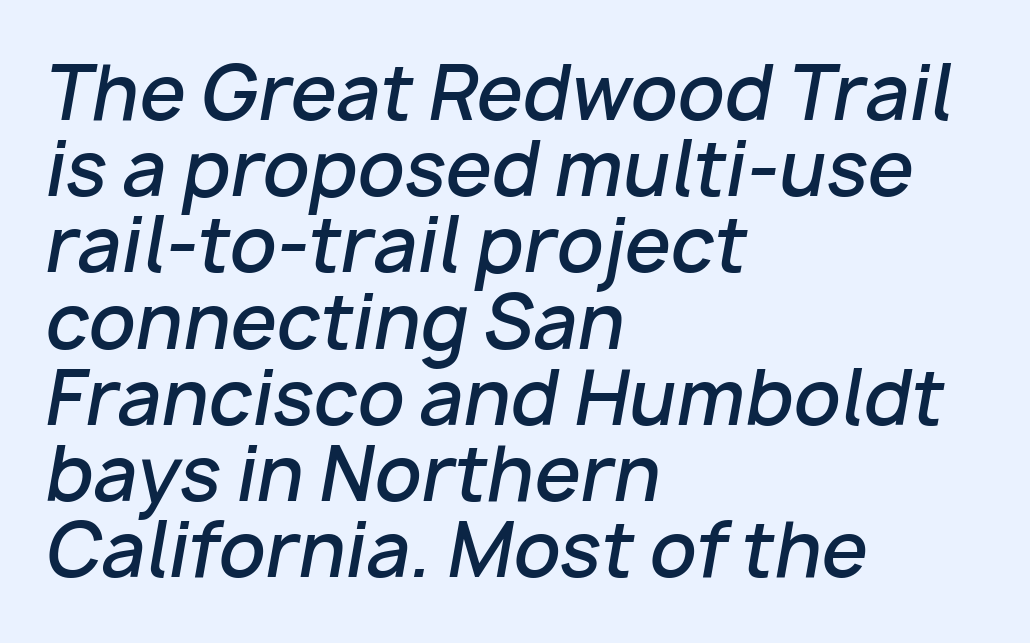
{"italic": "yes", "lean": "right", "slant_degrees": 10, "bold": "semi", "weight": "semibold", "width": "normal", "stroke_contrast": "low", "x_height": "medium", "monospaced": "no", "underline": "no", "align": "left", "line_spacing": "tight", "line_spacing_ratio": 1.03, "letter_spacing": "normal", "letter_spacing_em": 0.0, "glyph_px": 74}
